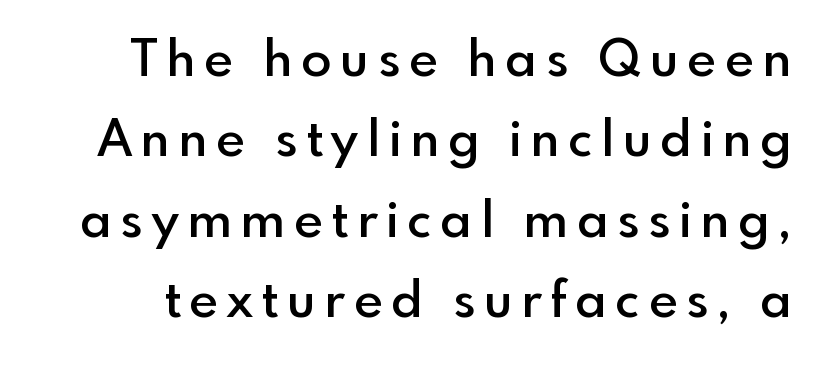
{"serif": "no", "italic": "no", "bold": "semi", "weight": "semibold", "width": "normal", "x_height": "small", "monospaced": "no", "underline": "no", "line_spacing": "normal", "line_spacing_ratio": 1.61, "glyph_px": 50}
